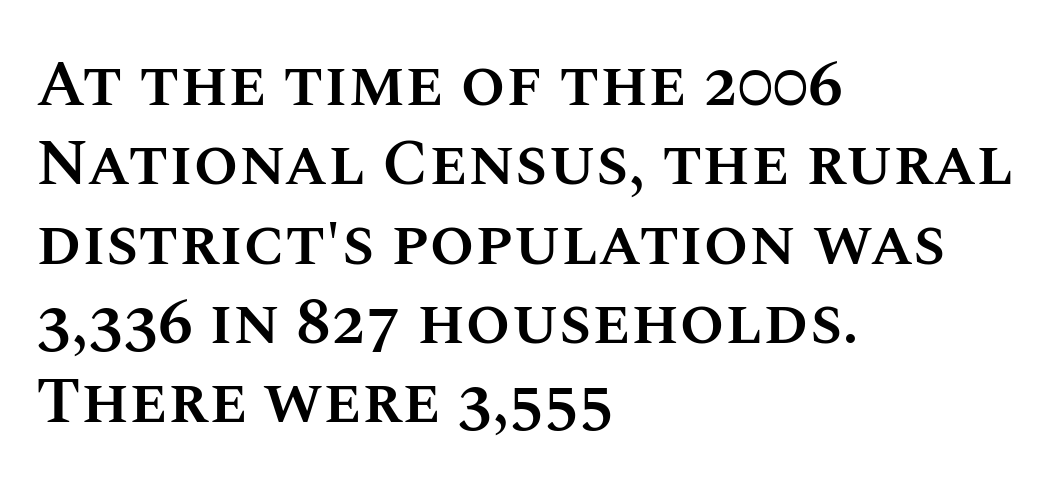
Does the copy run flush right? No — it runs flush left. The lettering holds an erect, upright posture throughout. Nobody drew a line under any word here. Glyph-to-glyph distance matches everyday printed text. Do the characters align in a grid? No, the font is proportional. Each glyph is drawn with semibold strokes, heavier than normal yet not fully bold.
